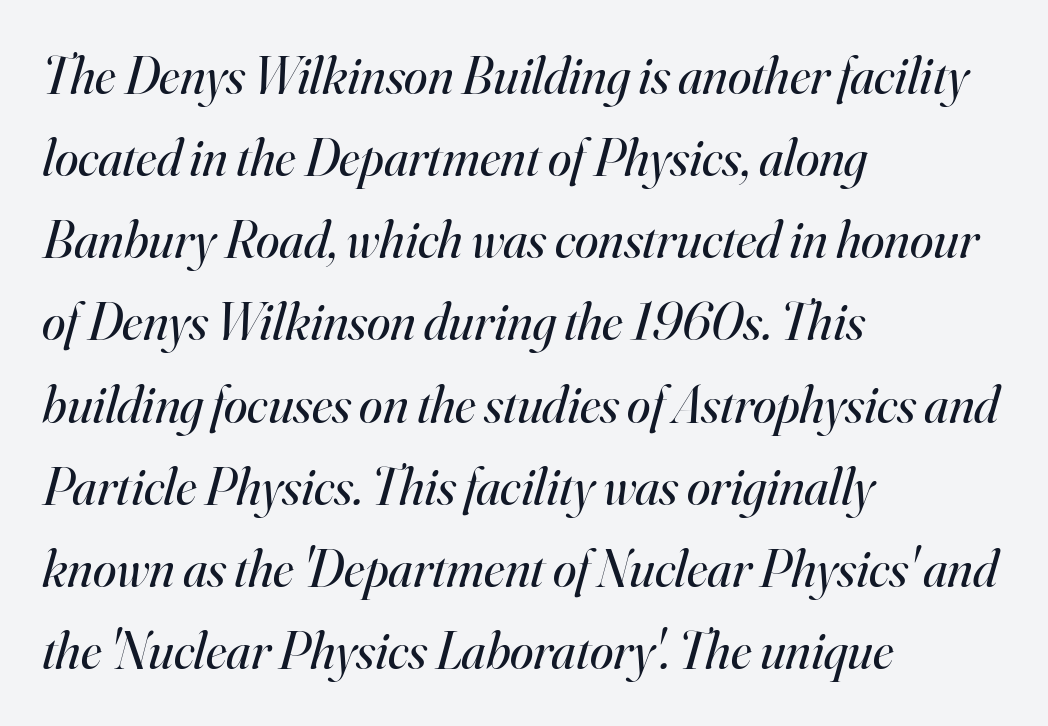
Does the type have serifs? Yes, each stem ends in a small foot. The space beneath each line is pristine and unruled. The face used here is rendered with its standard letterfit. The block of text has a typical density, with ordinary space between rows. The rendering uses natural spacing where letterforms have individual widths.
